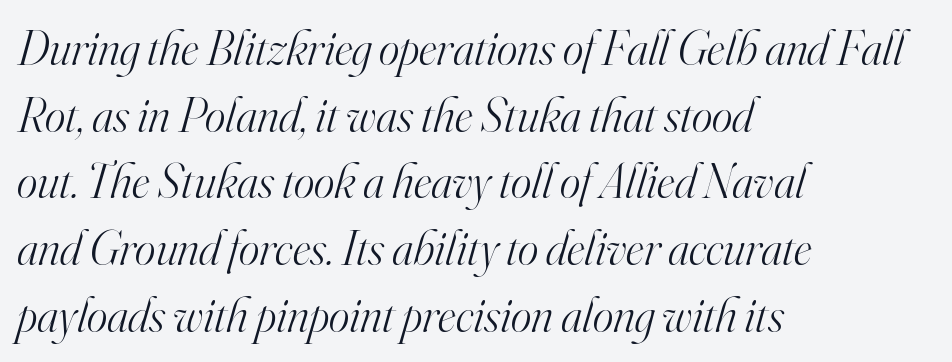
{"serif": "yes", "italic": "yes", "lean": "right", "slant_degrees": 16, "bold": "no", "weight": "light", "width": "normal", "stroke_contrast": "high", "x_height": "small", "monospaced": "no", "underline": "no", "align": "left", "line_spacing": "normal", "line_spacing_ratio": 1.36, "letter_spacing": "normal", "letter_spacing_em": 0.0, "glyph_px": 49}
